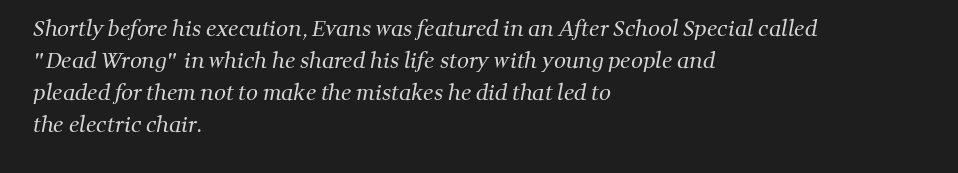
Q: Is the text bold? A: No.
Q: Is the text underlined? A: No.
Q: How is the paragraph aligned? A: Left-aligned.
Q: Is the spacing between letters normal or unusually wide? A: Normal.
Q: Is the spacing between lines tight, normal or loose? A: Normal.
